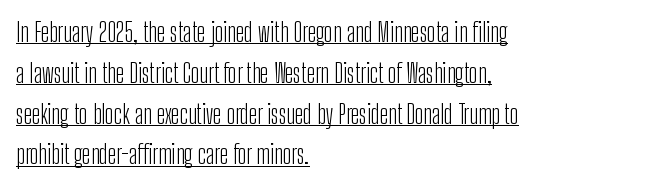
{"italic": "no", "bold": "no", "underline": "yes", "align": "left", "line_spacing": "normal", "line_spacing_ratio": 1.57, "letter_spacing": "normal", "letter_spacing_em": 0.0, "glyph_px": 26}
